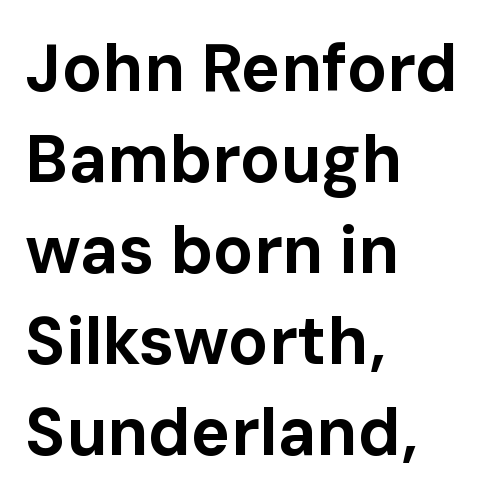
{"serif": "no", "italic": "no", "bold": "yes", "weight": "bold", "width": "normal", "stroke_contrast": "low", "x_height": "medium", "monospaced": "no", "underline": "no", "align": "left", "line_spacing": "normal", "line_spacing_ratio": 1.38, "letter_spacing": "normal", "letter_spacing_em": 0.0, "glyph_px": 66}
